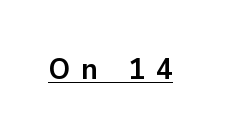
Chunky letters — that's bold for sure. Varying glyph widths throughout — classic text-font behaviour. The letters are spread apart with noticeably loose tracking. Regarding serifs, this sample does without them. The typesetter has applied underlining to the passage shown. No italicization has been applied; the sample stays upright.
